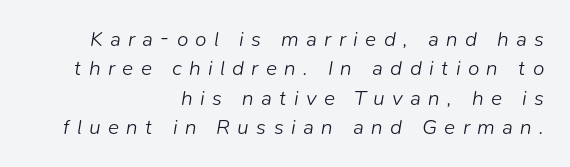
The image shows 21 px text type, italic (leaning right); set right-aligned, normal line spacing (1.4x), unusually wide letter spacing (+0.35 em), not underlined.
